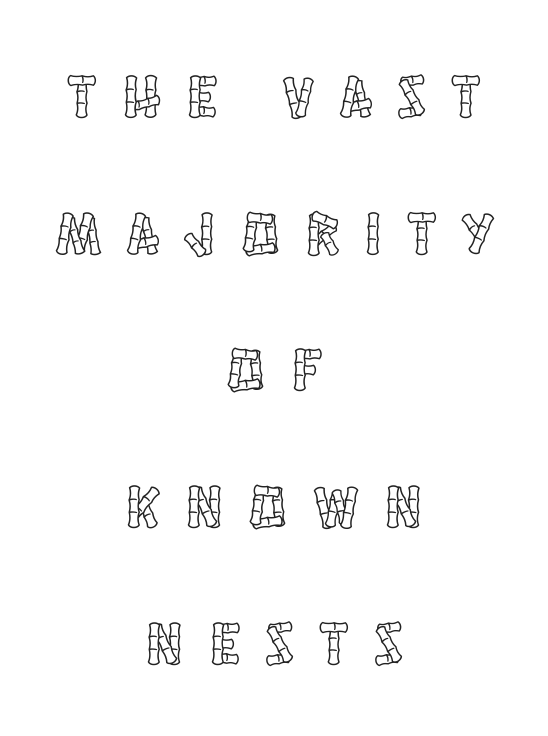
{"italic": "no", "width": "condensed", "x_height": "large", "monospaced": "no", "underline": "no", "align": "center", "line_spacing": "loose", "line_spacing_ratio": 2.24, "letter_spacing": "wide", "letter_spacing_em": 0.44, "glyph_px": 61}
